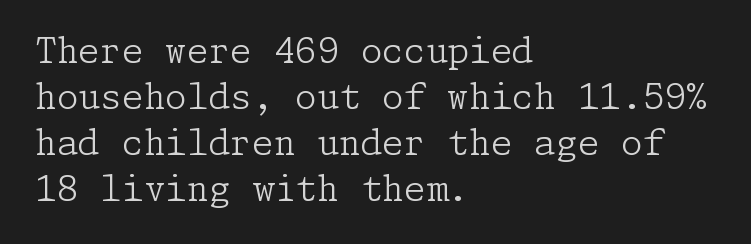
Q: Is the text bold? A: No.
Q: Is the text italic (slanted)? A: No, it is upright.
Q: Is the typeface a serif or a sans-serif typeface? A: Serif.
Q: Is the text underlined? A: No.
Q: How is the paragraph aligned? A: Left-aligned.
Q: Is the spacing between letters normal or unusually wide? A: Normal.
Q: Is the spacing between lines tight, normal or loose? A: Normal.
Q: Width (condensed, normal, or wide)? A: Normal.
Q: Stroke contrast? A: Low.
Q: x-height? A: Medium.
